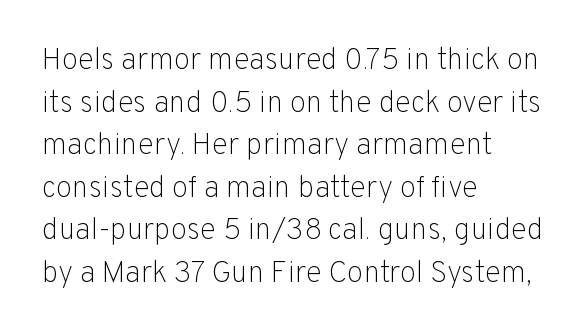
Unlike italic type, these characters show no tilt at all. Reading down the block, your eye returns to a fixed left position each line. The horizontal fit of the characters is conventional and even. Character widths vary here, with narrow letters taking less room than wide ones.
